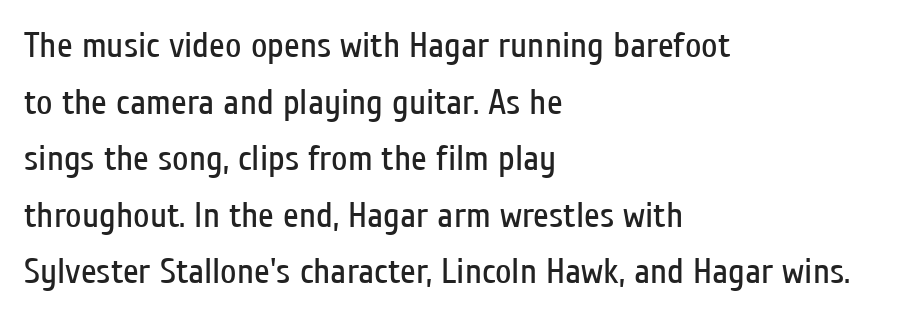
Q: Is the text bold? A: No.
Q: Is the text italic (slanted)? A: No, it is upright.
Q: Is the typeface a serif or a sans-serif typeface? A: Sans-serif.
Q: Is the text underlined? A: No.
Q: How is the paragraph aligned? A: Left-aligned.
Q: Is the spacing between letters normal or unusually wide? A: Normal.
Q: Is the spacing between lines tight, normal or loose? A: Normal.
Q: Width (condensed, normal, or wide)? A: Condensed.
Q: Stroke contrast? A: Low.
Q: x-height? A: Medium.
Q: Monospaced? A: No.
